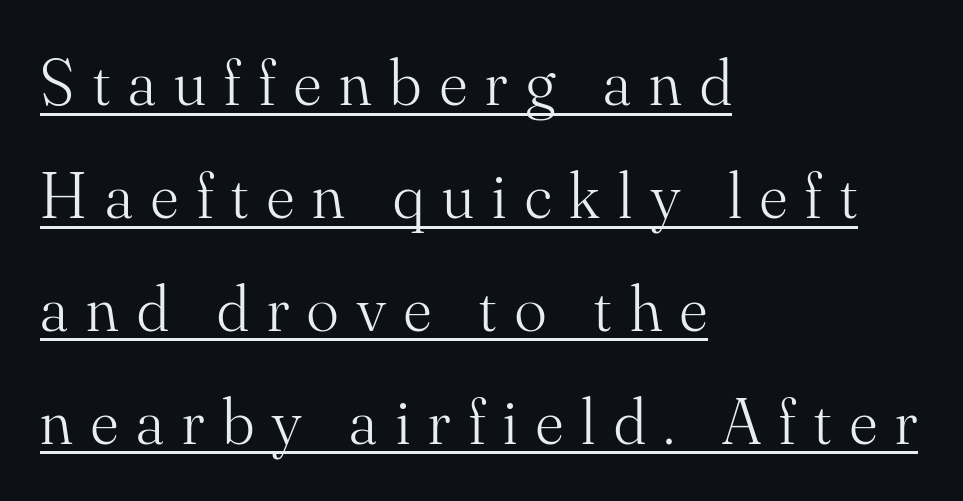
Font category for this specimen: serif. Does the copy run flush right? No — it runs flush left. The tracking jumps out immediately: characters are airy and widely separated. The strokes are not fattened; the text isn't bold. Quick note: underline on. The letters stand straight up with perfectly vertical stems.
